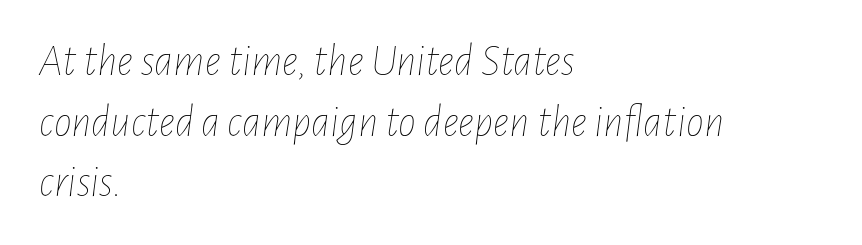
{"italic": "yes", "lean": "right", "slant_degrees": 7, "bold": "no", "weight": "thin", "width": "condensed", "stroke_contrast": "low", "x_height": "medium", "monospaced": "no", "underline": "no", "align": "left", "line_spacing": "normal", "line_spacing_ratio": 1.35, "letter_spacing": "normal", "letter_spacing_em": 0.0, "glyph_px": 45}
